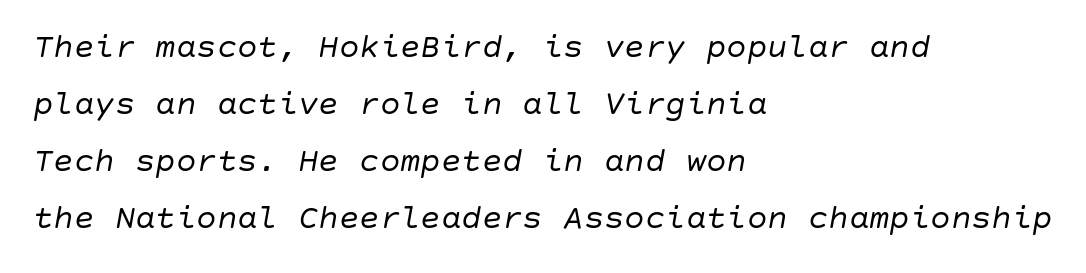
The image shows 34 px regular-weight type, italic (leaning right); set left-aligned, normal line spacing (1.68x), normal letter spacing, not underlined; low stroke contrast and a large x-height.
